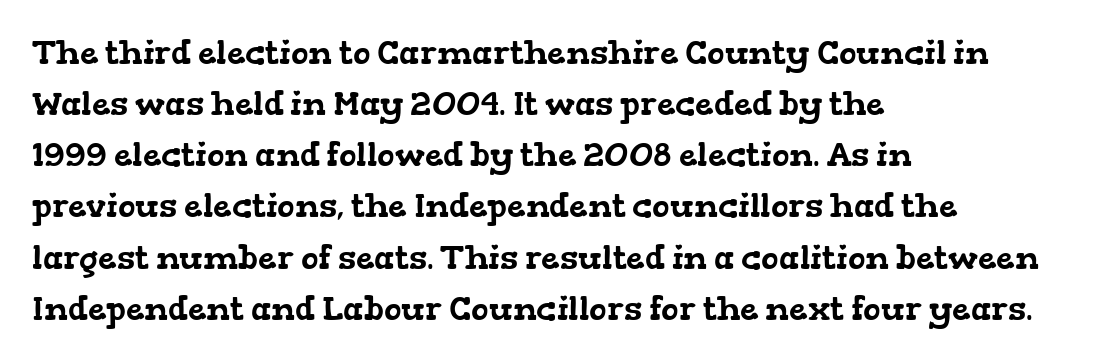
The passage shown is not underscored anywhere. The compositor pushed each line to the left boundary. Old-style or modern, the face here clearly has serifs. Nobody touched the tracking dial on this one.
